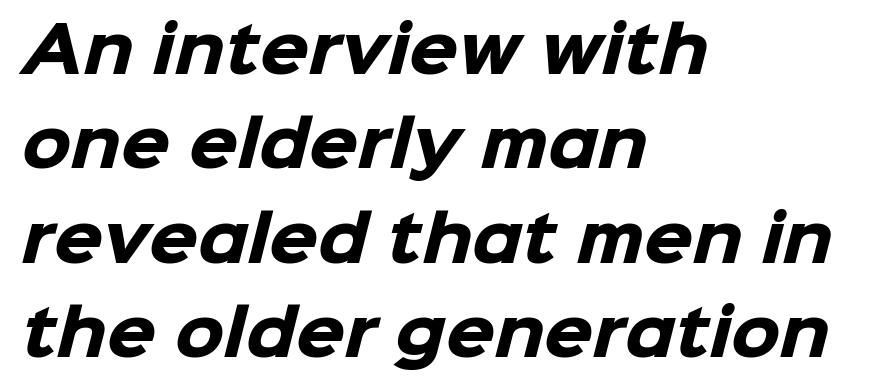
Rows of type keep a routine distance in the vertical direction. This sample uses plain, unmodified letter spacing. The string is rendered with underlining switched off. Visually the block forms a straight wall on the left and a jagged coastline on the right. These words are printed bold, with thick strokes throughout. The face used here is proportionally spaced, like ordinary book or web type.
